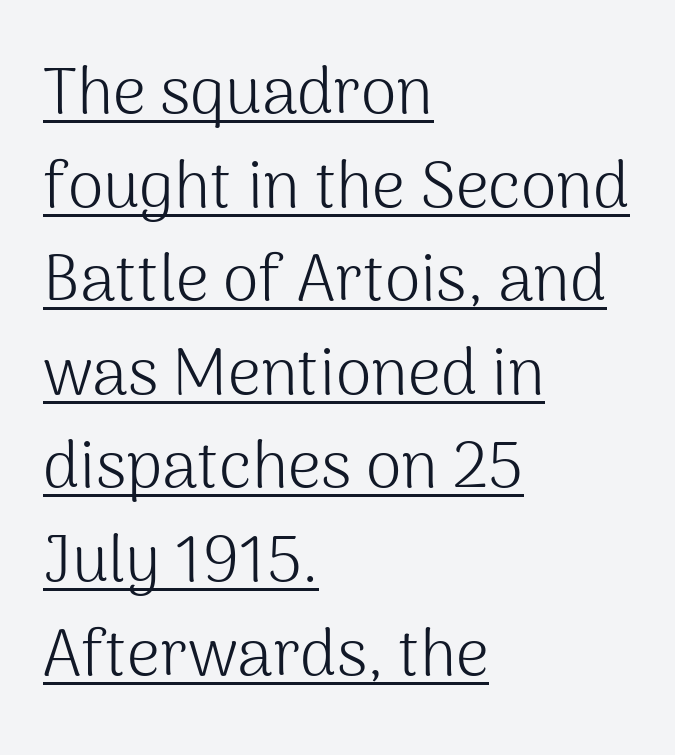
Q: Is the text bold? A: No.
Q: Is the text italic (slanted)? A: No, it is upright.
Q: Is the typeface a serif or a sans-serif typeface? A: Sans-serif.
Q: Is the text underlined? A: Yes.
Q: How is the paragraph aligned? A: Left-aligned.
Q: Is the spacing between letters normal or unusually wide? A: Normal.
Q: Is the spacing between lines tight, normal or loose? A: Normal.
Q: Width (condensed, normal, or wide)? A: Normal.
Q: Stroke contrast? A: Medium.
Q: x-height? A: Medium.
Q: Monospaced? A: No.
